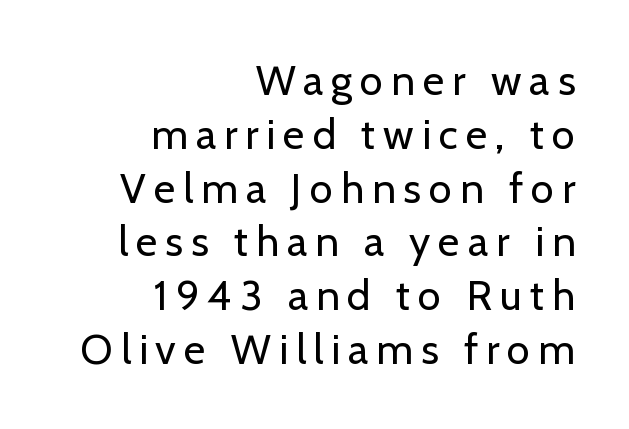
The image shows 42 px regular-weight sans-serif type, upright; set right-aligned, normal line spacing (1.28x), not underlined; low stroke contrast and a medium x-height.
